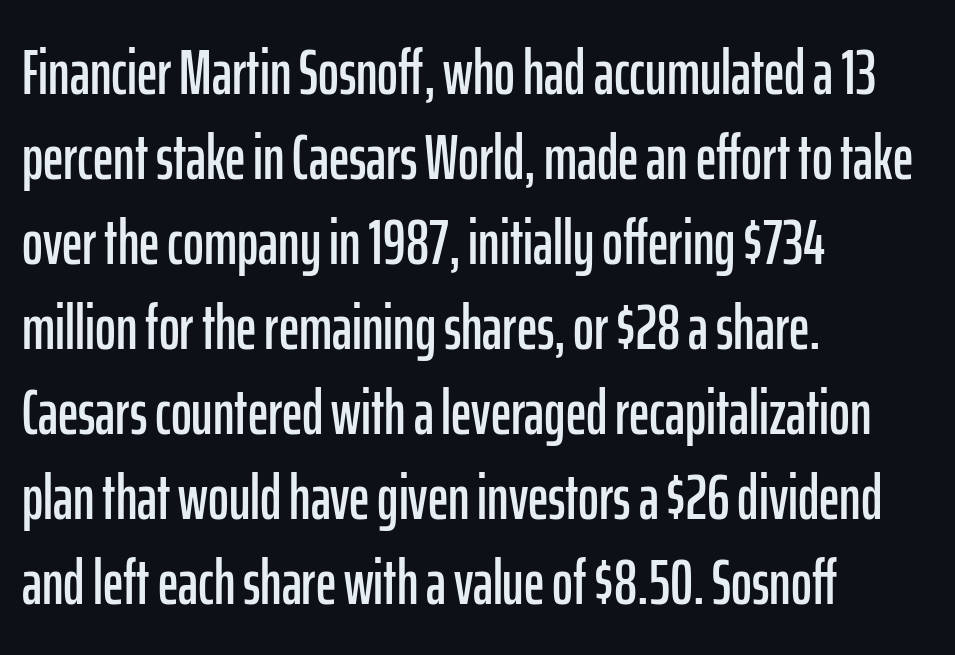
Q: Is the text italic (slanted)? A: No, it is upright.
Q: Is the typeface a serif or a sans-serif typeface? A: Sans-serif.
Q: Is the text underlined? A: No.
Q: How is the paragraph aligned? A: Left-aligned.
Q: Is the spacing between letters normal or unusually wide? A: Normal.
Q: Is the spacing between lines tight, normal or loose? A: Normal.
Q: Width (condensed, normal, or wide)? A: Condensed.
Q: Stroke contrast? A: Low.
Q: x-height? A: Medium.
Q: Monospaced? A: No.
